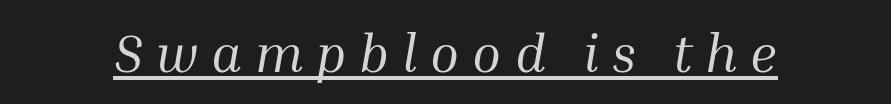
{"serif": "yes", "italic": "yes", "lean": "right", "slant_degrees": 10, "bold": "no", "weight": "regular", "width": "normal", "stroke_contrast": "medium", "x_height": "medium", "monospaced": "no", "underline": "yes", "letter_spacing": "wide", "letter_spacing_em": 0.24, "glyph_px": 53}
